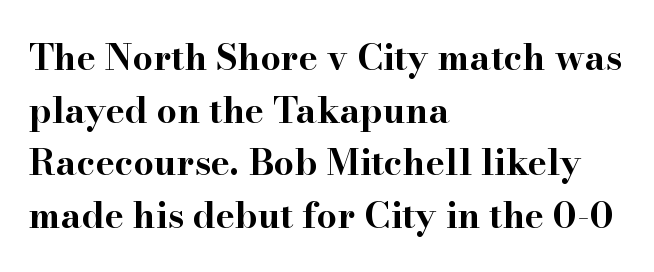
The image shows 36 px bold, wide serif type, upright; set left-aligned, normal line spacing (1.46x), normal letter spacing, not underlined; high stroke contrast and a small x-height.
